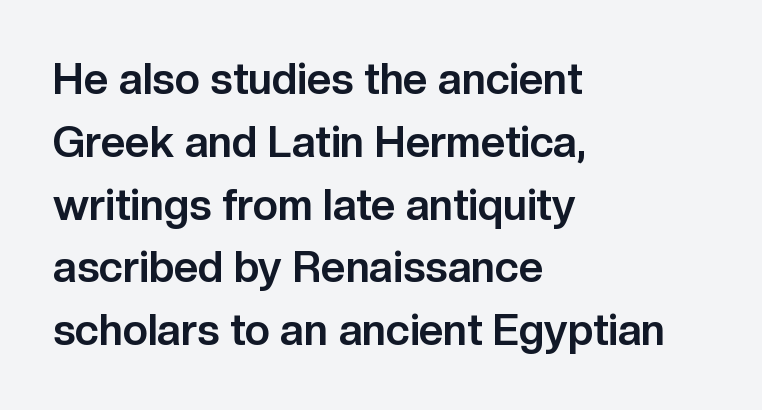
The image shows 43 px bold sans-serif type, upright; set left-aligned, normal line spacing (1.46x), normal letter spacing, not underlined; low stroke contrast and a medium x-height.
